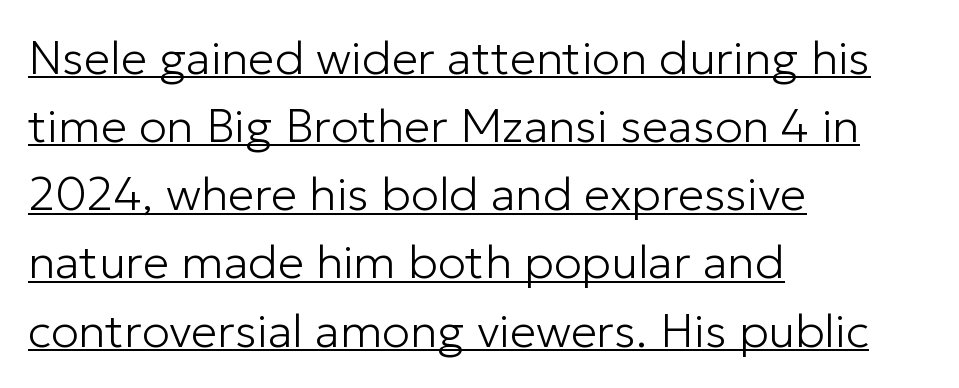
Q: Is the text bold? A: No.
Q: Is the text italic (slanted)? A: No, it is upright.
Q: Is the typeface a serif or a sans-serif typeface? A: Sans-serif.
Q: Is the text underlined? A: Yes.
Q: How is the paragraph aligned? A: Left-aligned.
Q: Is the spacing between letters normal or unusually wide? A: Normal.
Q: Is the spacing between lines tight, normal or loose? A: Normal.
Q: Width (condensed, normal, or wide)? A: Normal.
Q: Stroke contrast? A: Low.
Q: x-height? A: Medium.
Q: Monospaced? A: No.
